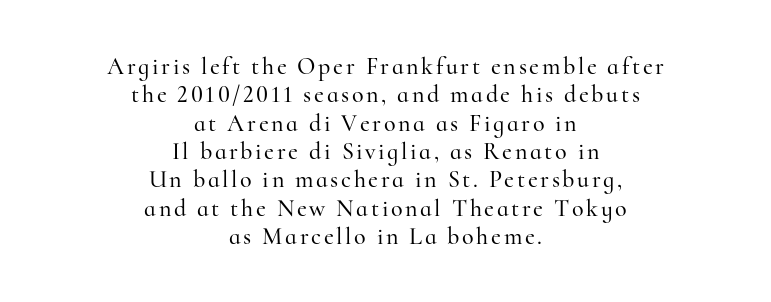
Q: Is the text italic (slanted)? A: No, it is upright.
Q: Is the text underlined? A: No.
Q: How is the paragraph aligned? A: Centered.
